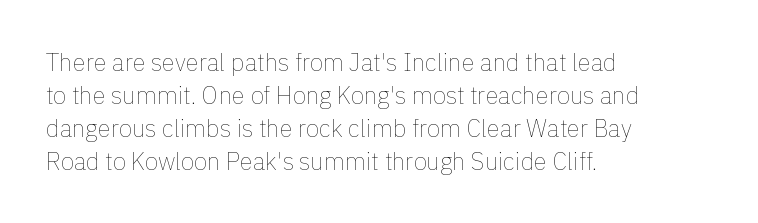
These lines stack with their left ends in a neat column. Letters rest on an invisible, unmarked baseline. The lines sit at an ordinary, default distance from one another. The type sits square on the baseline with zero lean. No letter is thick-stroked: the sample isn't bold. Default kerning and tracking; the words read as compact shapes.
